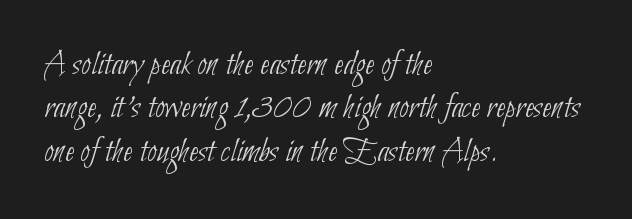
{"serif": "no", "bold": "no", "weight": "thin", "width": "condensed", "stroke_contrast": "low", "x_height": "small", "monospaced": "no", "underline": "no", "align": "left", "line_spacing_ratio": 1.24, "letter_spacing": "normal", "letter_spacing_em": 0.0, "glyph_px": 35}
